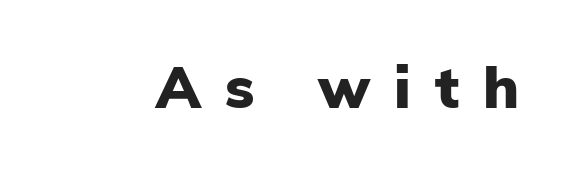
{"serif": "no", "italic": "no", "bold": "yes", "weight": "heavy", "width": "normal", "stroke_contrast": "low", "x_height": "medium", "monospaced": "no", "underline": "no", "letter_spacing": "wide", "letter_spacing_em": 0.41, "glyph_px": 58}
